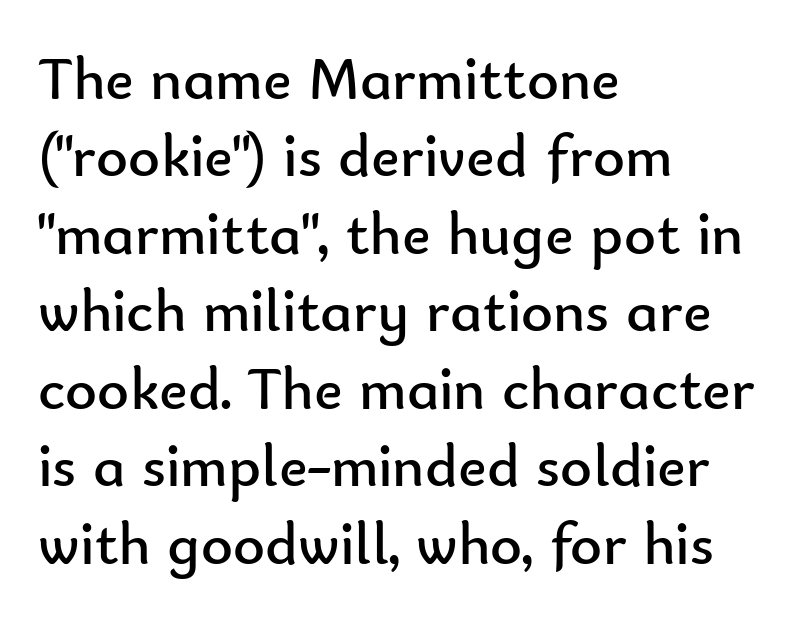
Q: Is the text bold? A: No.
Q: Is the text italic (slanted)? A: No, it is upright.
Q: Is the typeface a serif or a sans-serif typeface? A: Sans-serif.
Q: Is the text underlined? A: No.
Q: How is the paragraph aligned? A: Left-aligned.
Q: Is the spacing between letters normal or unusually wide? A: Normal.
Q: Is the spacing between lines tight, normal or loose? A: Normal.
Q: Width (condensed, normal, or wide)? A: Normal.
Q: Stroke contrast? A: Low.
Q: x-height? A: Small.
Q: Monospaced? A: No.
